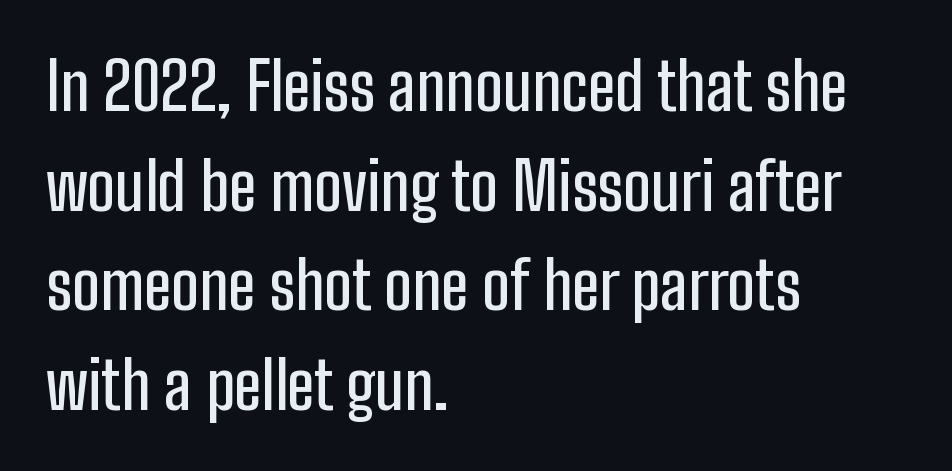
The vertical gap from one line to the next is medium. Think of a printed novel: that variable character pitch is what you see here. Letter spacing: default. The passage shown is typeset with a sans-serif family. Bare-footed words on every line.
